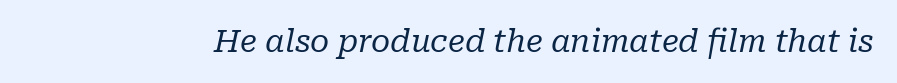
Q: Is the text bold? A: No.
Q: Is the text italic (slanted)? A: Yes, it leans right by about 10 degrees.
Q: Is the typeface a serif or a sans-serif typeface? A: Serif.
Q: Is the text underlined? A: No.
Q: Is the spacing between letters normal or unusually wide? A: Normal.
Q: Width (condensed, normal, or wide)? A: Normal.
Q: Stroke contrast? A: Low.
Q: x-height? A: Medium.
Q: Monospaced? A: No.
